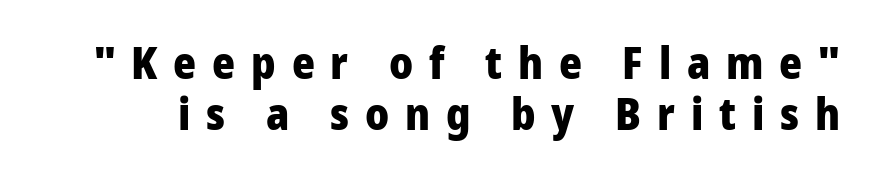
Q: Is the text bold? A: Yes.
Q: Is the text italic (slanted)? A: No, it is upright.
Q: Is the typeface a serif or a sans-serif typeface? A: Sans-serif.
Q: Is the text underlined? A: No.
Q: Is the spacing between letters normal or unusually wide? A: Unusually wide.
Q: Width (condensed, normal, or wide)? A: Normal.
Q: Stroke contrast? A: Low.
Q: x-height? A: Medium.
Q: Monospaced? A: No.
